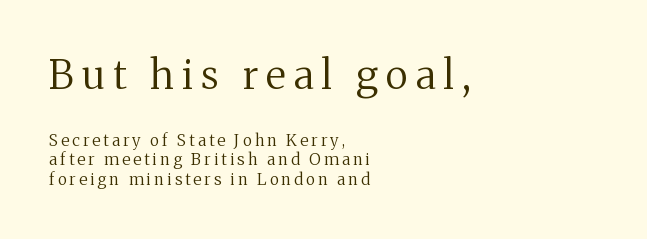
{"serif": "yes", "italic": "no", "bold": "no", "weight": "regular", "width": "normal", "stroke_contrast": "medium", "x_height": "medium", "monospaced": "no", "underline": "no", "align": "left", "line_spacing_ratio": 1.22, "letter_spacing": "wide", "letter_spacing_em": 0.2, "larger_block": "first", "size_ratio": 2.5, "glyph_px": 40}
